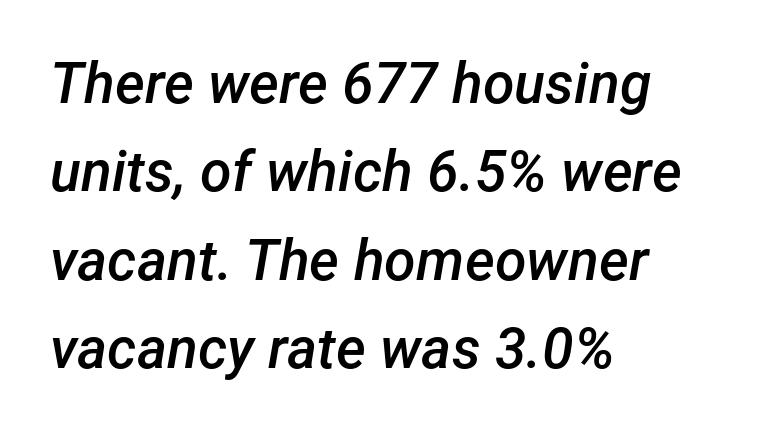
The paragraph has a hard left edge and a soft right edge. When letters slant like this, we call the style italic. Spacing verdict: proportional, widths tailored to each character. The face used here is a semibold: visibly heavier than regular, lighter than bold. The tracking reads as untouched default to a designer's eye. Horizontal bands of white between lines are of average thickness.
